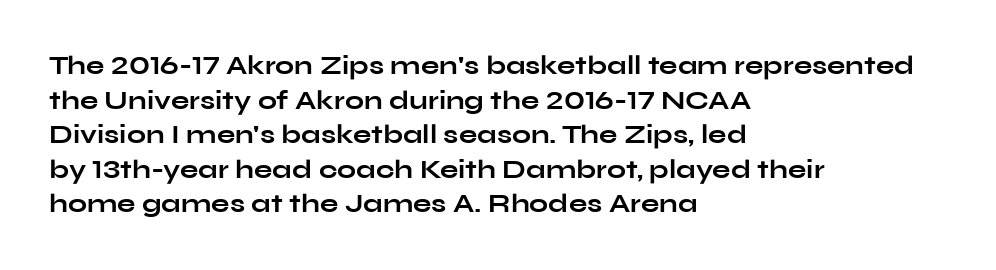
{"italic": "no", "bold": "yes", "underline": "no", "align": "left", "line_spacing": "normal", "line_spacing_ratio": 1.28, "letter_spacing": "normal", "letter_spacing_em": 0.0, "glyph_px": 27}
